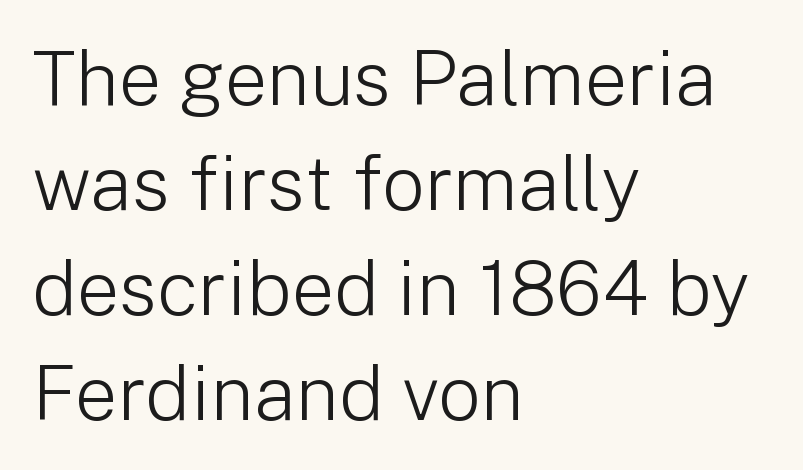
Q: Is the text bold? A: No.
Q: Is the text italic (slanted)? A: No, it is upright.
Q: Is the typeface a serif or a sans-serif typeface? A: Sans-serif.
Q: Is the text underlined? A: No.
Q: How is the paragraph aligned? A: Left-aligned.
Q: Is the spacing between letters normal or unusually wide? A: Normal.
Q: Is the spacing between lines tight, normal or loose? A: Normal.
Q: Width (condensed, normal, or wide)? A: Normal.
Q: Stroke contrast? A: Low.
Q: x-height? A: Medium.
Q: Monospaced? A: No.
